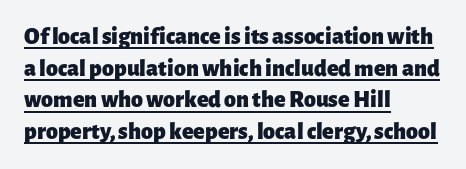
The image shows 24 px bold type, upright; set left-aligned, normal line spacing (1.32x), normal letter spacing, underlined.
